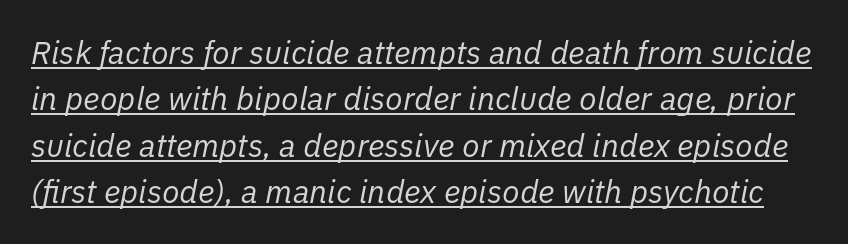
The image shows 32 px regular-weight type, italic (leaning right); set normal line spacing (1.45x), normal letter spacing, underlined; low stroke contrast and a medium x-height.
